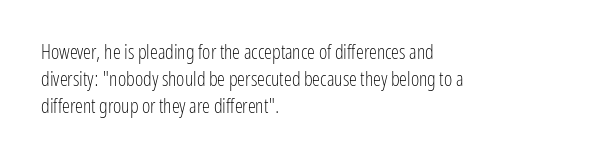
{"italic": "no", "bold": "no", "underline": "no", "align": "left", "line_spacing": "normal", "line_spacing_ratio": 1.35, "letter_spacing": "normal", "letter_spacing_em": 0.0, "glyph_px": 20}
